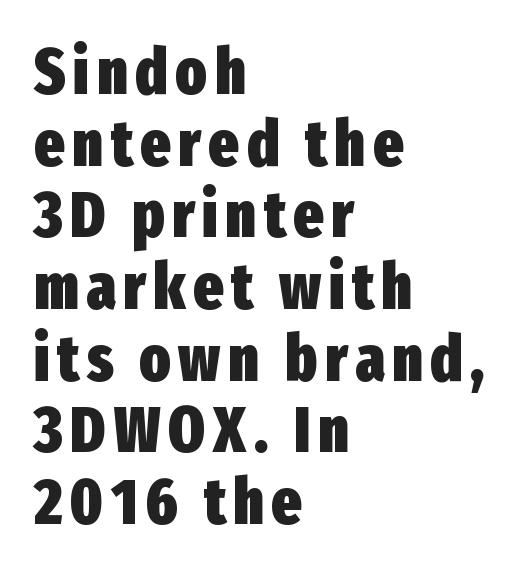
The image shows 64 px heavy, condensed sans-serif type, upright; set left-aligned, tight line spacing (1.12x), not underlined; low stroke contrast and a medium x-height.
